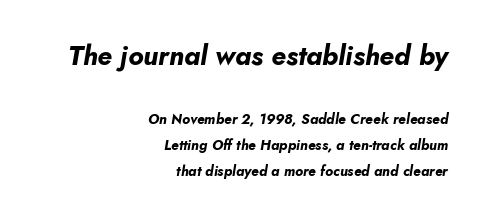
Q: Is the text bold? A: Yes.
Q: Is the text italic (slanted)? A: Yes, it leans right by about 10 degrees.
Q: Is the text underlined? A: No.
Q: How is the paragraph aligned? A: Right-aligned.
Q: Is the spacing between letters normal or unusually wide? A: Normal.
Q: Which block of text is set in a larger size, the first (top) or the second (bottom)? A: The first (top) one.
